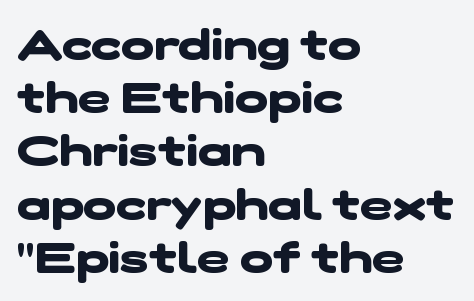
{"serif": "no", "bold": "yes", "weight": "heavy", "width": "wide", "stroke_contrast": "low", "x_height": "medium", "monospaced": "no", "underline": "no", "align": "left", "line_spacing_ratio": 1.21, "letter_spacing": "normal", "letter_spacing_em": 0.0, "glyph_px": 44}
